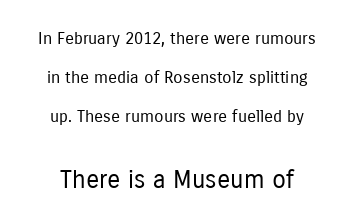
Q: Is the text bold? A: No.
Q: Is the text italic (slanted)? A: No, it is upright.
Q: Is the text underlined? A: No.
Q: Is the spacing between letters normal or unusually wide? A: Normal.
Q: Is the spacing between lines tight, normal or loose? A: Loose.
Q: Which block of text is set in a larger size, the first (top) or the second (bottom)? A: The second (bottom) one.
